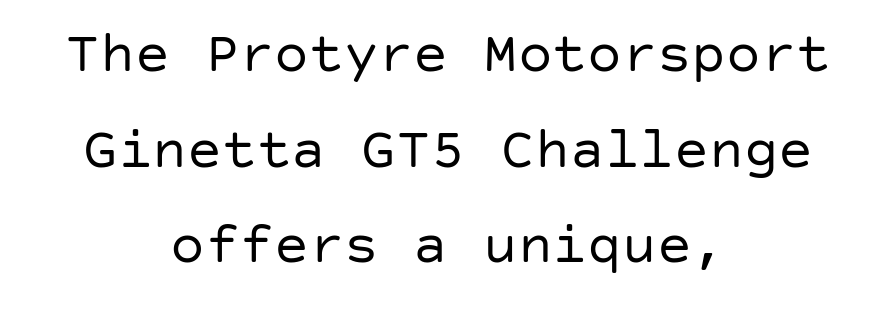
{"serif": "no", "italic": "no", "bold": "no", "weight": "regular", "width": "normal", "stroke_contrast": "low", "x_height": "large", "underline": "no", "align": "center", "line_spacing": "normal", "line_spacing_ratio": 1.65, "letter_spacing": "normal", "letter_spacing_em": 0.0, "glyph_px": 58}
